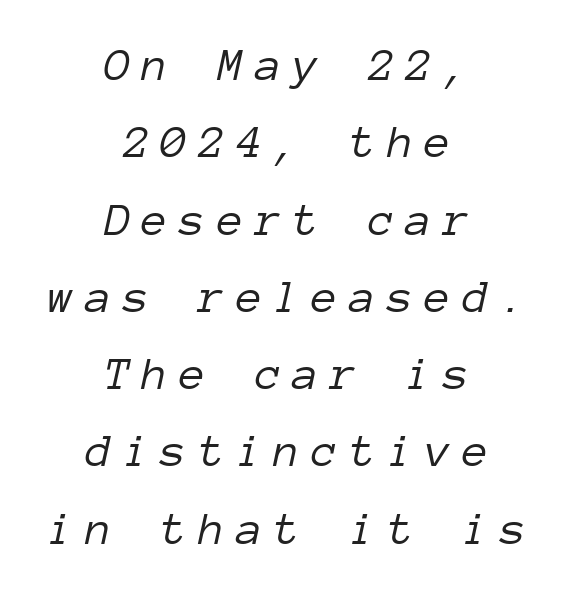
{"italic": "yes", "lean": "right", "slant_degrees": 12, "bold": "no", "weight": "light", "width": "normal", "stroke_contrast": "low", "x_height": "medium", "monospaced": "yes", "underline": "no", "align": "center", "line_spacing": "normal", "line_spacing_ratio": 1.61, "letter_spacing": "wide", "letter_spacing_em": 0.24, "glyph_px": 48}
